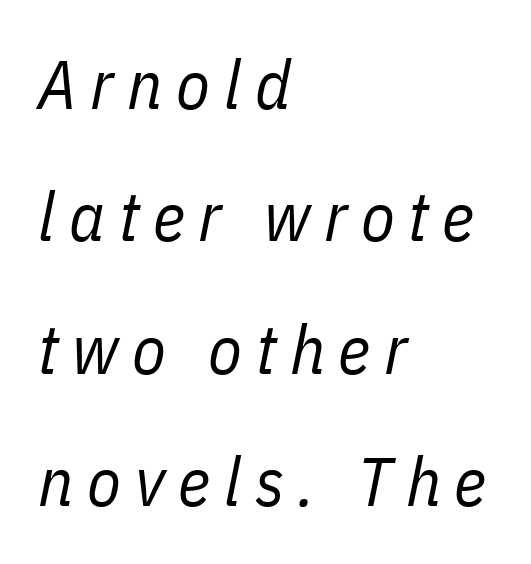
{"italic": "yes", "lean": "right", "slant_degrees": 11, "bold": "no", "weight": "regular", "width": "condensed", "stroke_contrast": "low", "x_height": "medium", "monospaced": "no", "underline": "no", "align": "left", "line_spacing": "loose", "line_spacing_ratio": 1.92, "letter_spacing": "wide", "letter_spacing_em": 0.2, "glyph_px": 69}
